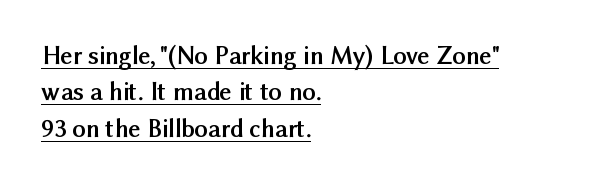
{"italic": "no", "bold": "yes", "underline": "yes", "align": "left", "line_spacing": "normal", "line_spacing_ratio": 1.4, "letter_spacing": "normal", "letter_spacing_em": 0.0, "glyph_px": 26}
